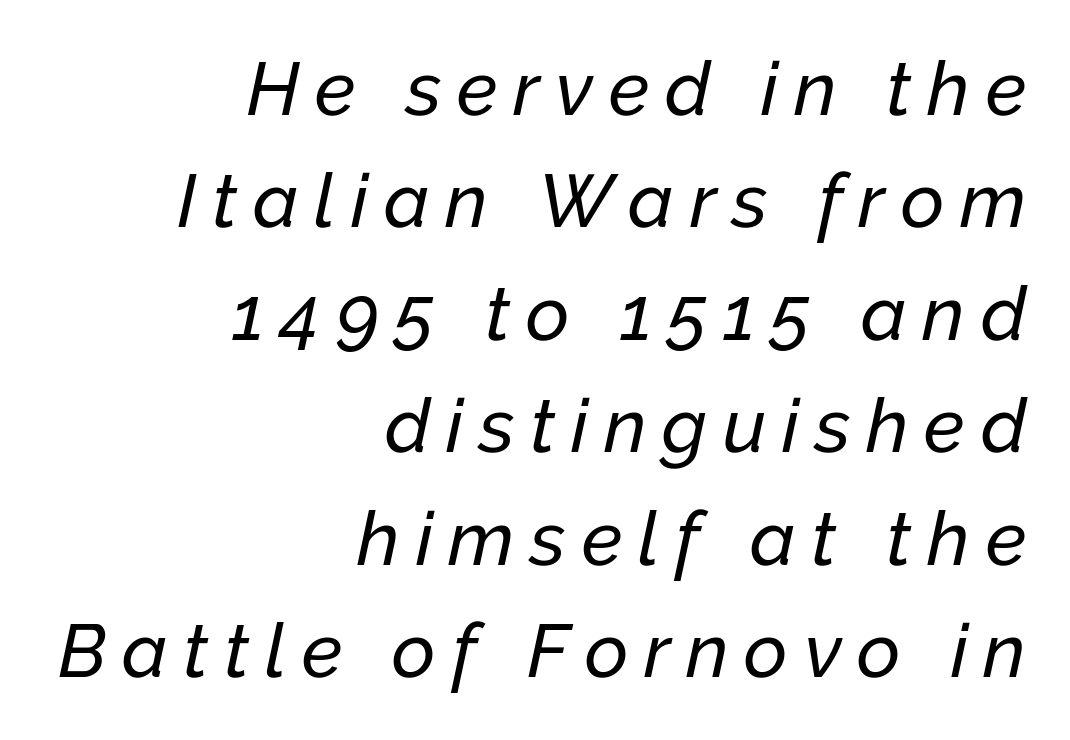
The image shows 75 px text type, italic (leaning right); set right-aligned, normal line spacing (1.5x), unusually wide letter spacing (+0.21 em), not underlined; low stroke contrast and a medium x-height.
